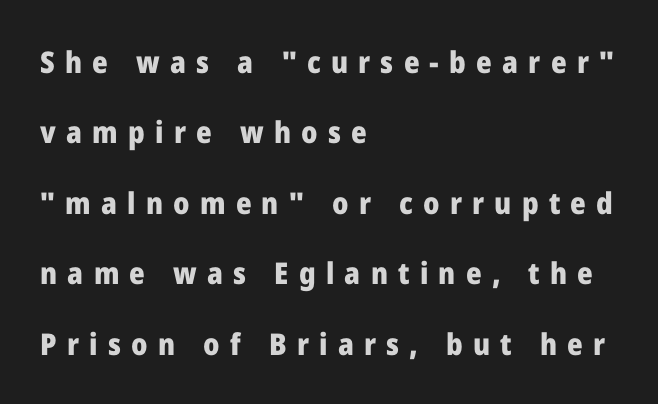
The image shows 30 px heavy sans-serif type, upright; set left-aligned, loose line spacing (2.35x), unusually wide letter spacing (+0.34 em), not underlined; low stroke contrast and a medium x-height.
